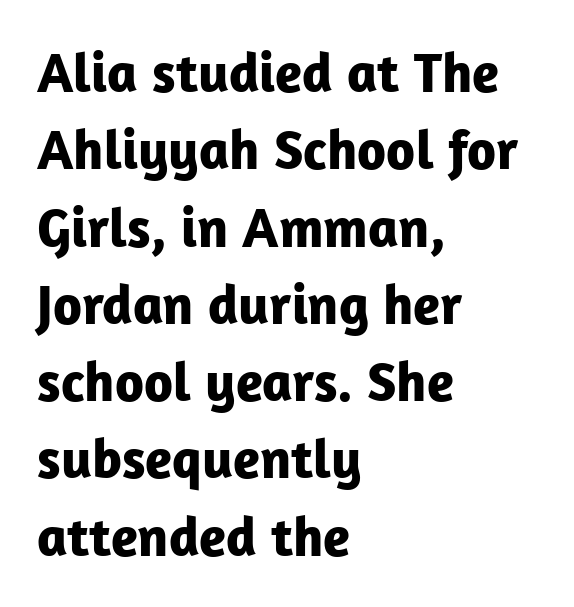
Letterform terminals end flat and unadorned throughout the passage. There is no visible air inserted between adjacent glyphs. No italicization has been applied; the sample stays upright. Summary of vertical rhythm: regular, with standard interline spacing. Check the space under the baseline: it is left empty.
